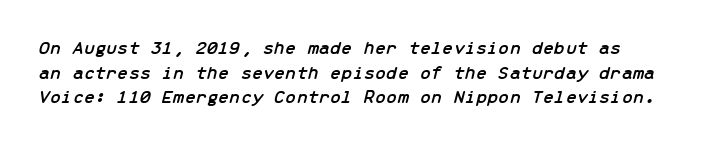
The glyphs are unaccompanied by any horizontal stroke below them. The rag falls on the right side of this text block. Quick note: italic. How are the letters spaced? Ordinarily, with no added tracking.
